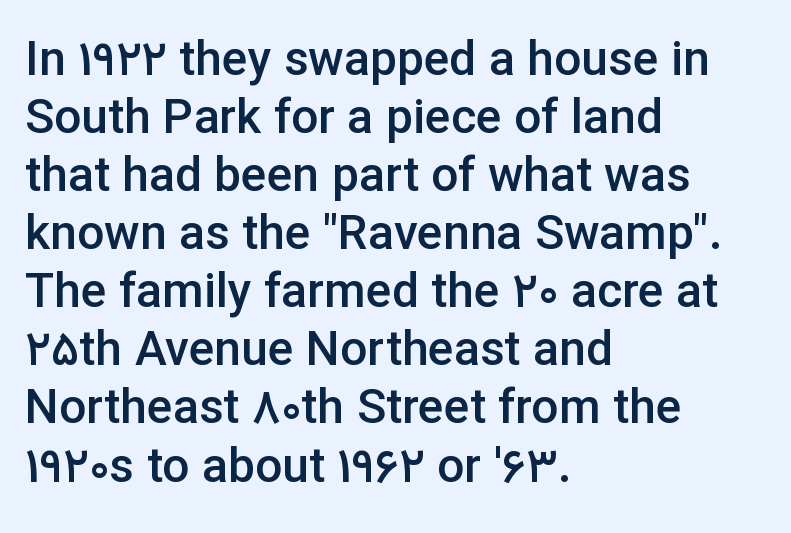
These lines are rendered in a variable-pitch font. The rendering uses a semibold face; strokes are thickened but not to full bold. Stroke terminals: plain, sans-serif. The tracking reads as untouched default to a designer's eye. Italic? Not at all — the glyphs are vertical. Where is the straight margin? On the left.
